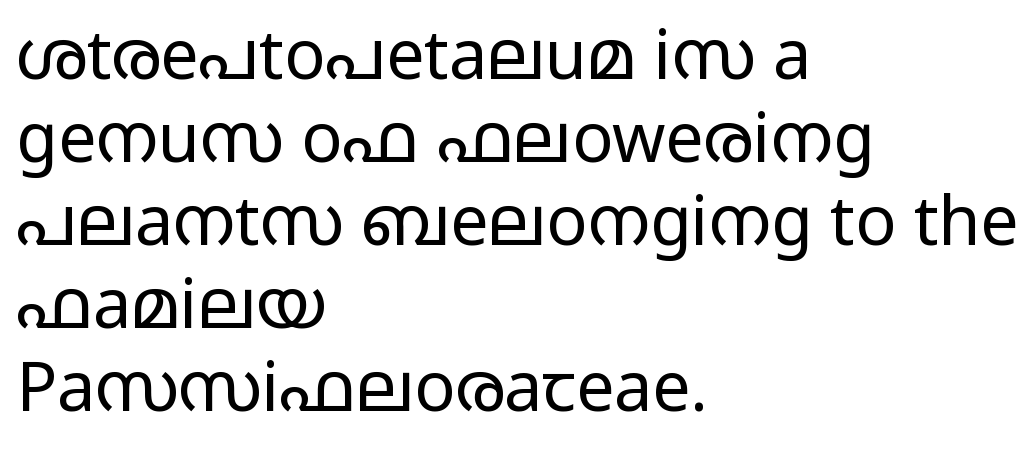
Q: Is the text bold? A: No.
Q: Is the text italic (slanted)? A: No, it is upright.
Q: Is the typeface a serif or a sans-serif typeface? A: Sans-serif.
Q: Is the text underlined? A: No.
Q: How is the paragraph aligned? A: Left-aligned.
Q: Is the spacing between letters normal or unusually wide? A: Normal.
Q: Width (condensed, normal, or wide)? A: Wide.
Q: Stroke contrast? A: Low.
Q: x-height? A: Medium.
Q: Monospaced? A: No.
